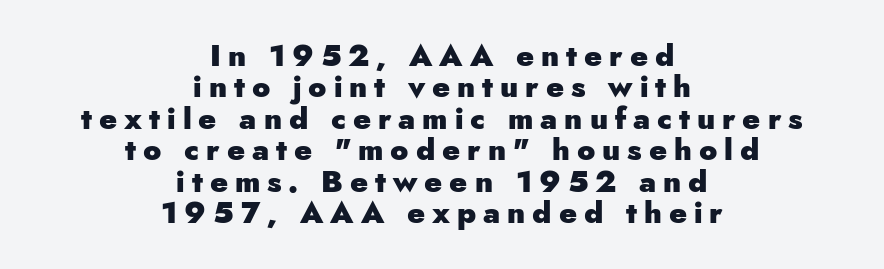
{"serif": "no", "italic": "no", "bold": "yes", "weight": "heavy", "width": "normal", "stroke_contrast": "low", "x_height": "small", "monospaced": "no", "underline": "no", "align": "center", "line_spacing": "tight", "line_spacing_ratio": 1.05, "letter_spacing": "wide", "letter_spacing_em": 0.23, "glyph_px": 30}
